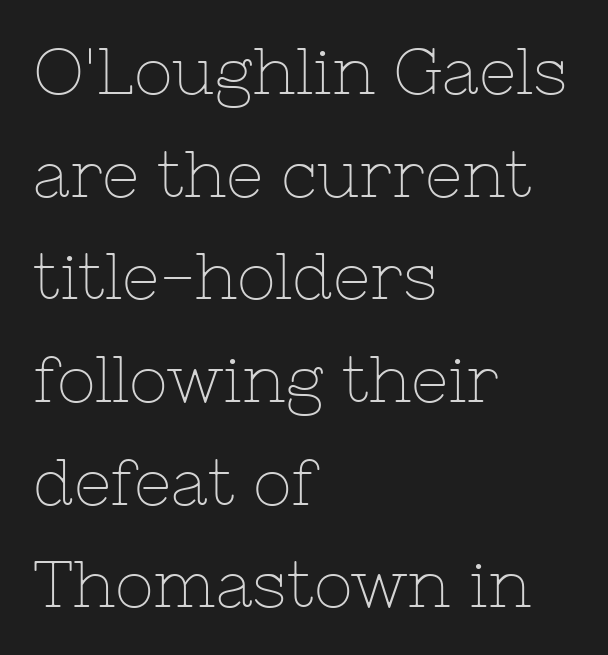
The image shows 65 px thin serif type, upright; set left-aligned, normal line spacing (1.58x), normal letter spacing, not underlined; low stroke contrast and a medium x-height.
